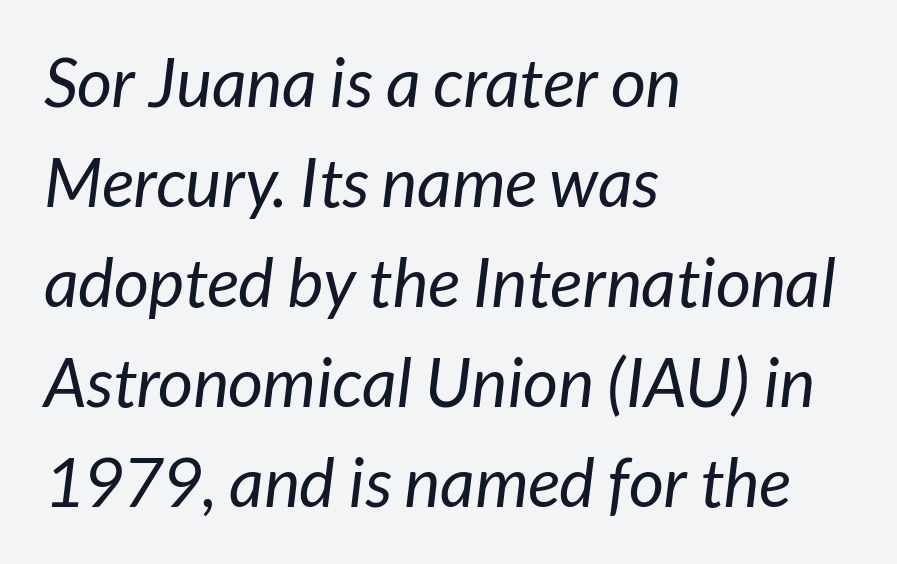
{"serif": "no", "bold": "no", "weight": "regular", "width": "normal", "stroke_contrast": "low", "x_height": "medium", "monospaced": "no", "underline": "no", "align": "left", "line_spacing": "normal", "line_spacing_ratio": 1.47, "letter_spacing": "normal", "letter_spacing_em": 0.0, "glyph_px": 68}
